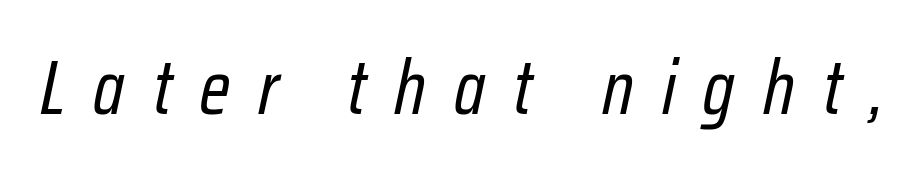
The image shows 76 px regular-weight, condensed type, italic (leaning right); set unusually wide letter spacing (+0.37 em), not underlined; low stroke contrast and a medium x-height.
